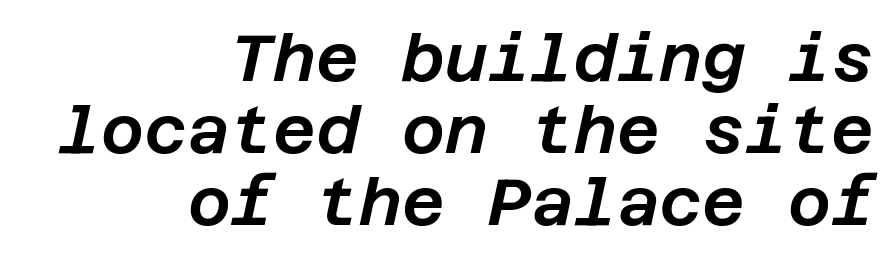
{"italic": "yes", "lean": "right", "slant_degrees": 12, "width": "normal", "stroke_contrast": "low", "x_height": "large", "underline": "no", "align": "right", "line_spacing": "tight", "line_spacing_ratio": 1.09, "letter_spacing": "normal", "letter_spacing_em": 0.0, "glyph_px": 66}
